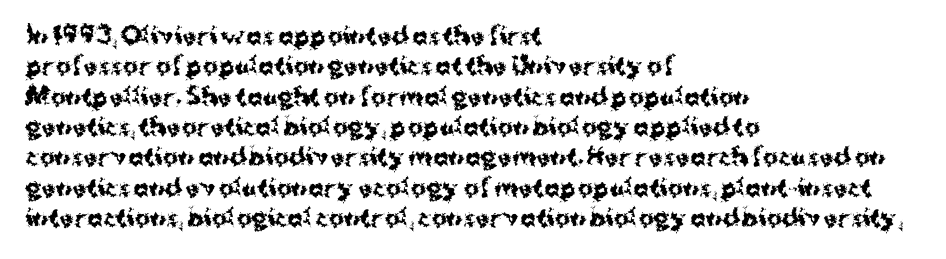
Each word holds together tightly as a unit, with standard inter-letter gaps. Typeset ragged right — the left edge is the straight one. Has an underline been added? It has not. The passage shown stacks its lines at a standard gap. A typesetter would mark this as roman, not italic. The passage shown is emphatically bold.
